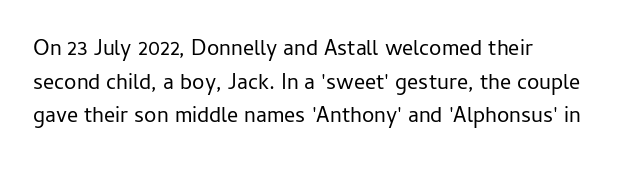
{"italic": "no", "bold": "no", "underline": "no", "align": "left", "line_spacing": "normal", "line_spacing_ratio": 1.53, "letter_spacing": "normal", "letter_spacing_em": 0.0, "glyph_px": 22}
